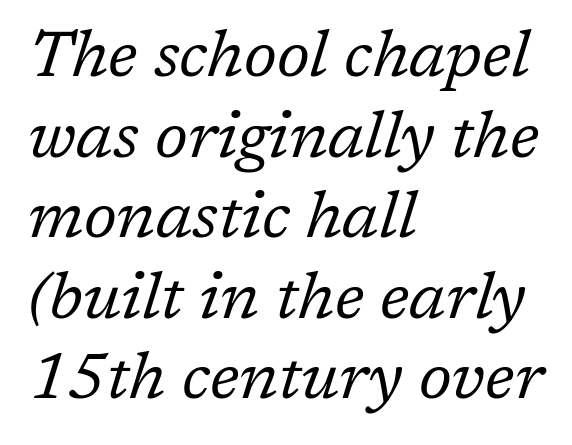
Looks like regular typesetting: each glyph gets only the width it needs. The text carries the slant typical of an italic or oblique font. The letters look calm and open, with moderate or lighter stems. Compared with a centered layout, this one pins lines to the left instead. Regarding serifs, this sample has them. Descenders hang freely into open space.
